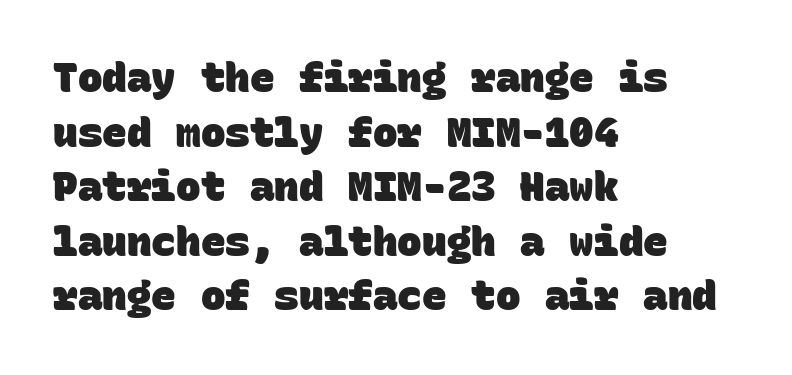
{"serif": "no", "bold": "yes", "weight": "heavy", "width": "normal", "stroke_contrast": "low", "x_height": "large", "monospaced": "yes", "underline": "no", "align": "left", "line_spacing": "normal", "line_spacing_ratio": 1.33, "letter_spacing": "normal", "letter_spacing_em": 0.0, "glyph_px": 41}
